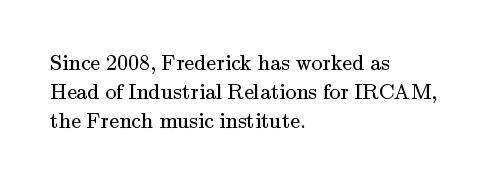
The image shows 22 px text type, upright; set left-aligned, normal line spacing (1.32x), normal letter spacing, not underlined.
